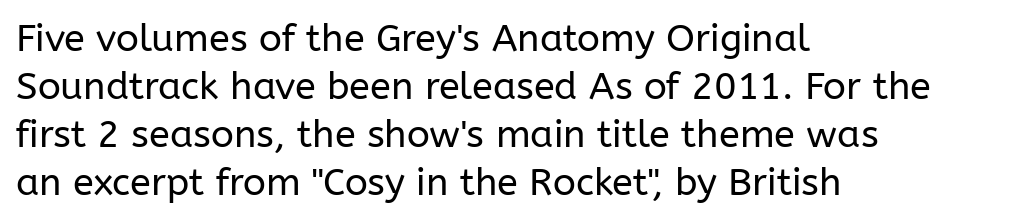
{"serif": "no", "italic": "no", "bold": "no", "weight": "regular", "width": "normal", "stroke_contrast": "low", "x_height": "medium", "monospaced": "no", "underline": "no", "align": "left", "line_spacing": "normal", "line_spacing_ratio": 1.26, "letter_spacing": "normal", "letter_spacing_em": 0.0, "glyph_px": 38}
